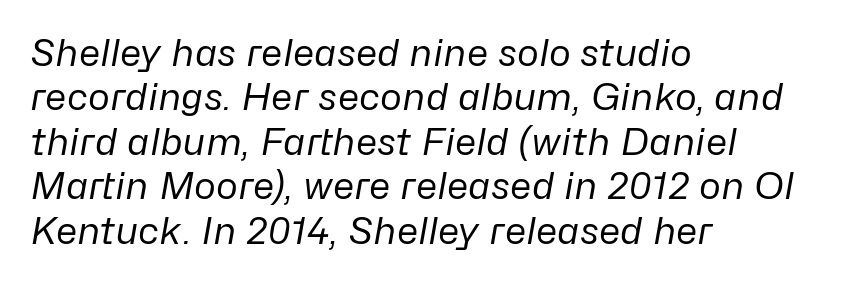
The image shows 37 px regular-weight type, italic (leaning right); set left-aligned, line spacing 1.2x, normal letter spacing, not underlined; low stroke contrast and a medium x-height.
